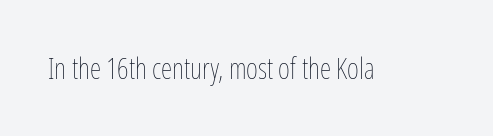
These lines keep a tight, regular rhythm from letter to letter. The face used here is proportionally spaced, like ordinary book or web type. The font sits on the lighter half of the weight spectrum, regular included. If you drew a line through each stem, it would be perfectly vertical.
